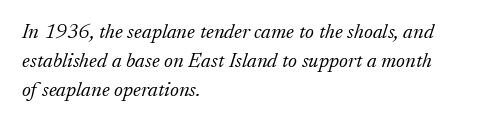
{"italic": "yes", "lean": "right", "slant_degrees": 17, "bold": "no", "underline": "no", "align": "left", "line_spacing": "normal", "line_spacing_ratio": 1.39, "letter_spacing": "normal", "letter_spacing_em": 0.0, "glyph_px": 21}
